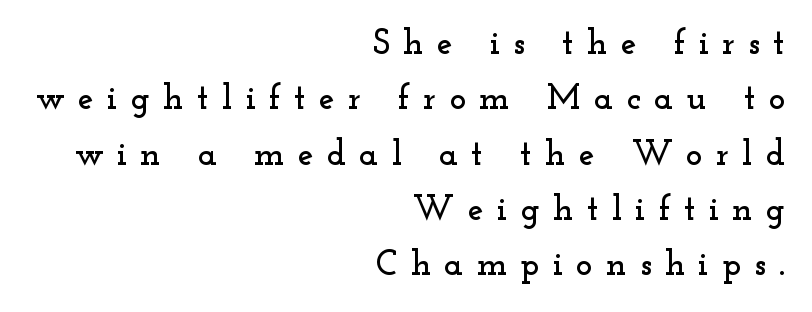
{"serif": "yes", "italic": "no", "width": "wide", "stroke_contrast": "low", "x_height": "small", "monospaced": "no", "underline": "no", "align": "right", "line_spacing": "normal", "line_spacing_ratio": 1.58, "letter_spacing": "wide", "letter_spacing_em": 0.38, "glyph_px": 35}
